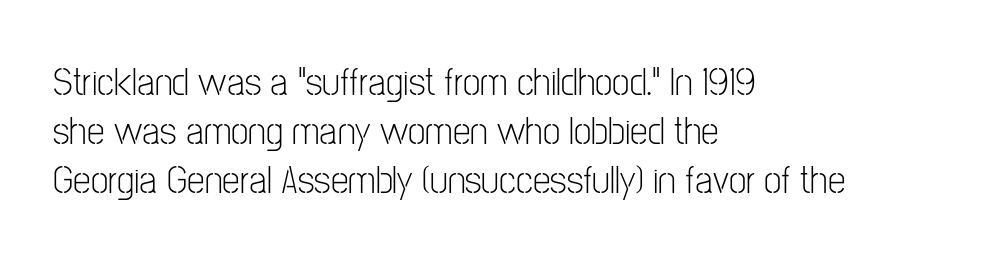
Q: Is the text bold? A: No.
Q: Is the text italic (slanted)? A: No, it is upright.
Q: Is the typeface a serif or a sans-serif typeface? A: Sans-serif.
Q: Is the text underlined? A: No.
Q: How is the paragraph aligned? A: Left-aligned.
Q: Is the spacing between letters normal or unusually wide? A: Normal.
Q: Width (condensed, normal, or wide)? A: Condensed.
Q: Stroke contrast? A: Low.
Q: x-height? A: Medium.
Q: Monospaced? A: No.
